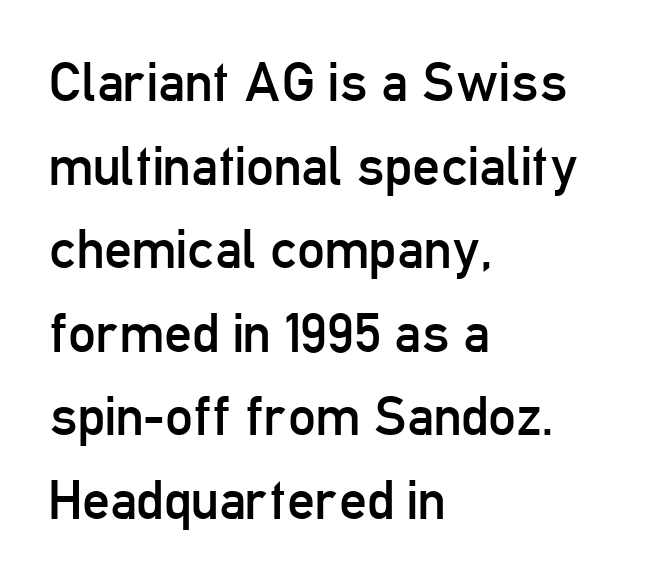
{"serif": "no", "italic": "no", "bold": "no", "weight": "regular", "width": "condensed", "stroke_contrast": "low", "x_height": "medium", "monospaced": "no", "underline": "no", "align": "left", "line_spacing": "normal", "line_spacing_ratio": 1.52, "letter_spacing": "normal", "letter_spacing_em": 0.0, "glyph_px": 55}
